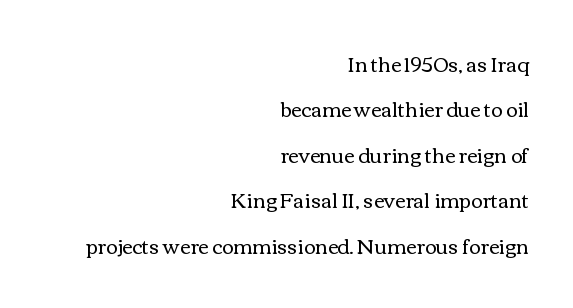
The rag falls on the left side of this text block. Does the leading feel generous? Absolutely, it's lavish. Rule under the text: the space is simply empty. The characters are drawn with everyday or finer stroke widths. Default kerning and tracking; the words read as compact shapes. Ordinary non-slanted type is in use.
